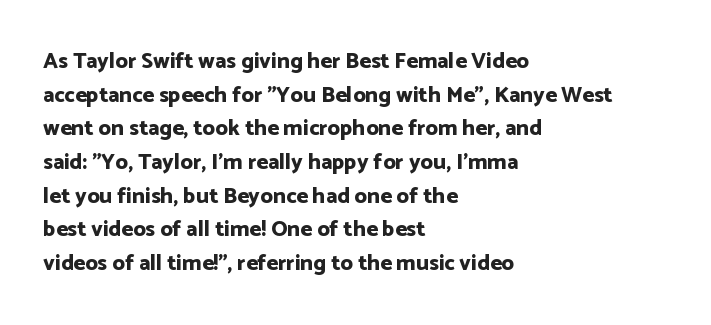
Q: Is the text bold? A: Yes.
Q: Is the text italic (slanted)? A: No, it is upright.
Q: Is the text underlined? A: No.
Q: How is the paragraph aligned? A: Left-aligned.
Q: Is the spacing between letters normal or unusually wide? A: Normal.
Q: Is the spacing between lines tight, normal or loose? A: Normal.
